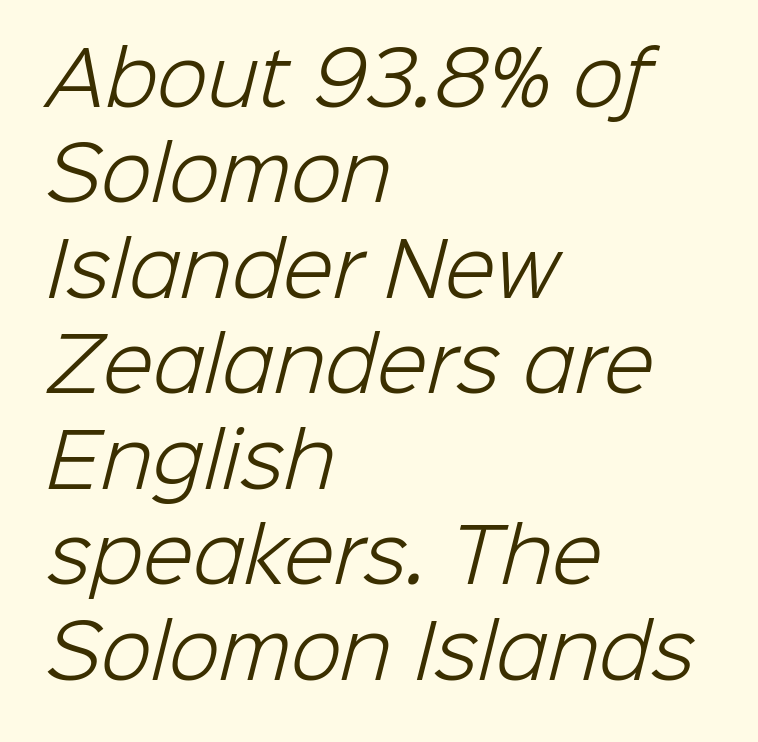
{"serif": "no", "bold": "no", "weight": "light", "width": "normal", "stroke_contrast": "low", "x_height": "medium", "monospaced": "no", "underline": "no", "align": "left", "line_spacing": "normal", "line_spacing_ratio": 1.29, "letter_spacing": "normal", "letter_spacing_em": 0.0, "glyph_px": 74}
